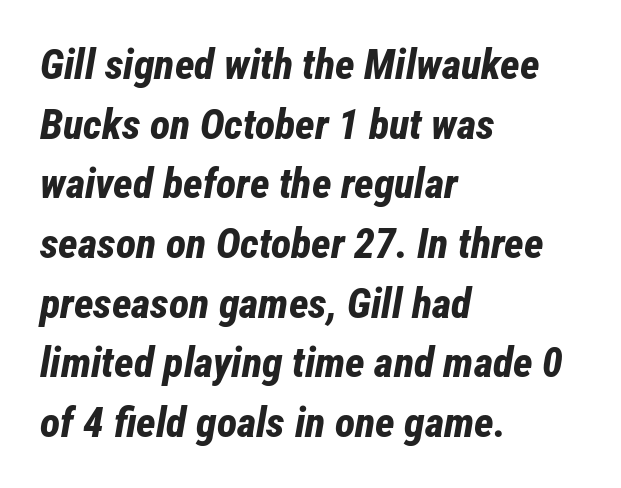
{"italic": "yes", "lean": "right", "slant_degrees": 12, "bold": "yes", "weight": "bold", "width": "condensed", "stroke_contrast": "low", "x_height": "medium", "monospaced": "no", "underline": "no", "align": "left", "line_spacing": "normal", "line_spacing_ratio": 1.42, "letter_spacing": "normal", "letter_spacing_em": 0.0, "glyph_px": 42}
